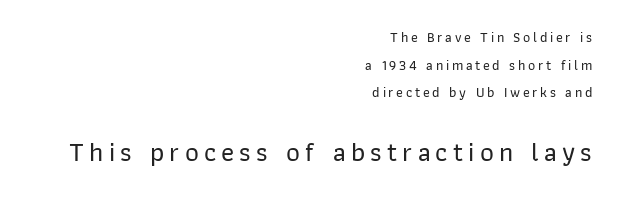
The image shows 27 px text type, upright; set right-aligned, loose line spacing (1.97x), not underlined; the second (bottom) block is 1.93x larger.
